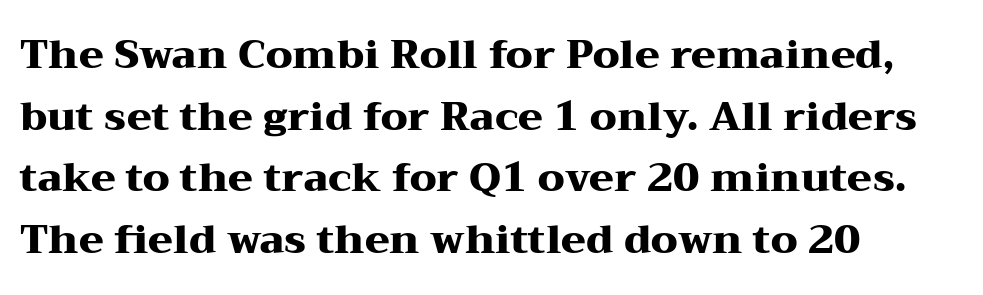
{"serif": "yes", "italic": "no", "bold": "yes", "weight": "heavy", "width": "wide", "stroke_contrast": "medium", "x_height": "medium", "monospaced": "no", "underline": "no", "align": "left", "line_spacing": "normal", "line_spacing_ratio": 1.54, "letter_spacing": "normal", "letter_spacing_em": 0.0, "glyph_px": 40}
